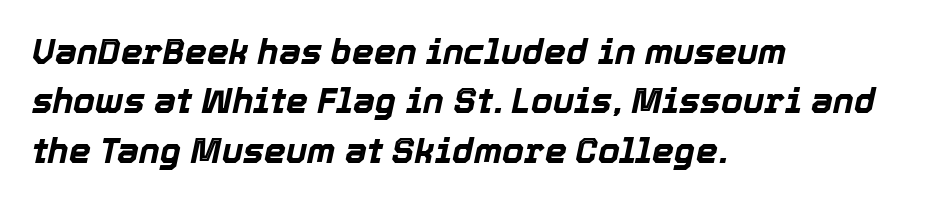
Baseline-to-baseline distance is the conventional proportion of letter height. Bold? Absolutely — the strokes are thick and heavy. Character widths vary here, with narrow letters taking less room than wide ones. Anything drawn beneath the words? Only blank space. The lines in this sample share a left origin and differ only in where they stop. Quick note: italic.
